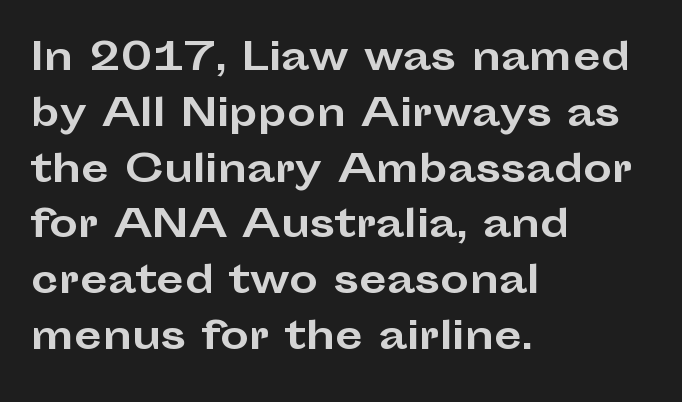
The image shows 36 px bold, wide sans-serif type, upright; set left-aligned, normal line spacing (1.55x), normal letter spacing, not underlined; low stroke contrast and a medium x-height.
